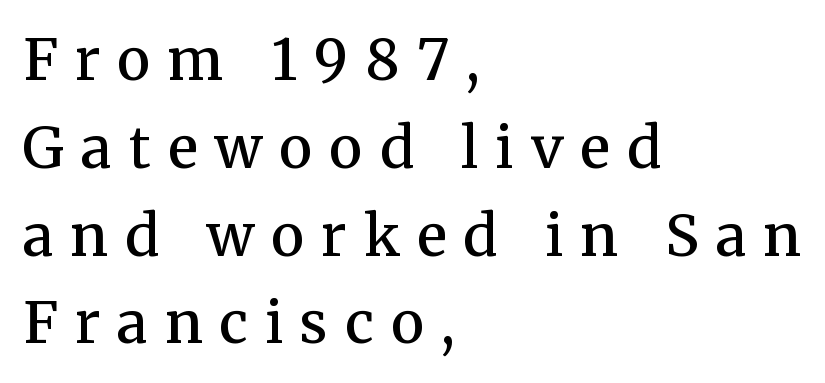
Q: Is the text bold? A: Semi-bold.
Q: Is the text italic (slanted)? A: No, it is upright.
Q: Is the typeface a serif or a sans-serif typeface? A: Serif.
Q: Is the text underlined? A: No.
Q: How is the paragraph aligned? A: Left-aligned.
Q: Is the spacing between letters normal or unusually wide? A: Unusually wide.
Q: Is the spacing between lines tight, normal or loose? A: Normal.
Q: Width (condensed, normal, or wide)? A: Normal.
Q: Stroke contrast? A: Medium.
Q: x-height? A: Medium.
Q: Monospaced? A: No.
